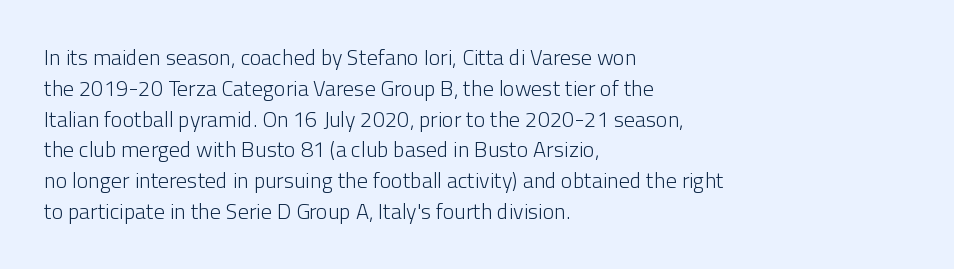
{"italic": "no", "bold": "no", "underline": "no", "align": "left", "line_spacing": "normal", "line_spacing_ratio": 1.4, "letter_spacing": "normal", "letter_spacing_em": 0.0, "glyph_px": 22}
